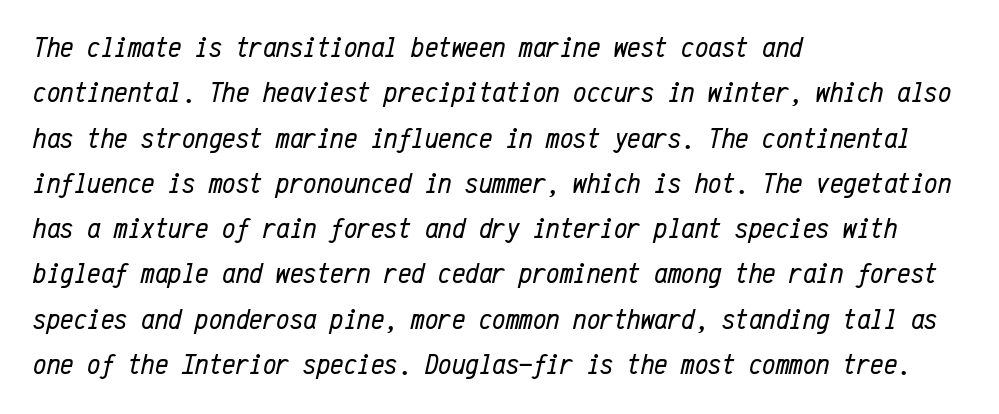
Compared with typical paragraphs, the rows here are spaced about the same. Compared with ordinary roman type, these characters are visibly tilted. Any mark beneath the type? The region is blank. The letters march in equal steps, a hallmark of fixed-pitch type.
